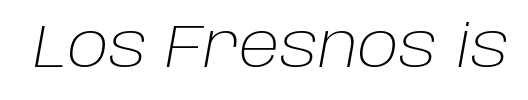
{"italic": "yes", "lean": "right", "slant_degrees": 10, "bold": "no", "weight": "light", "width": "normal", "stroke_contrast": "low", "x_height": "large", "monospaced": "no", "underline": "no", "letter_spacing": "normal", "letter_spacing_em": 0.0, "glyph_px": 61}
